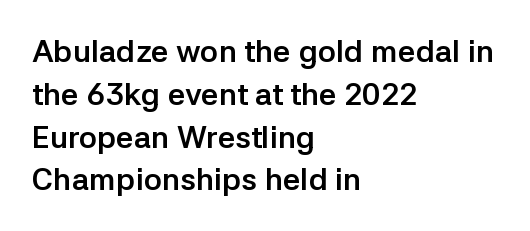
The image shows 31 px semibold sans-serif type, upright; set left-aligned, normal line spacing (1.38x), normal letter spacing, not underlined; low stroke contrast and a medium x-height.
